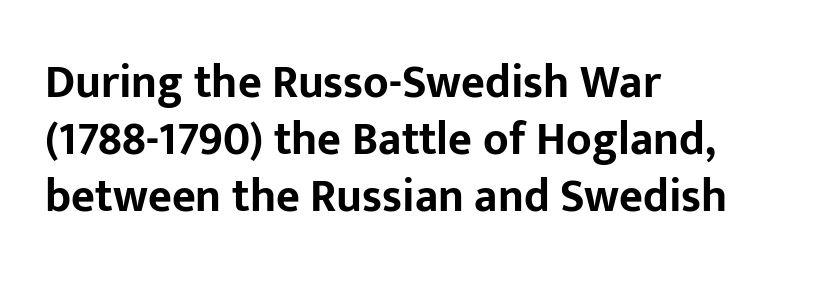
The image shows 46 px bold sans-serif type, upright; set left-aligned, line spacing 1.24x, normal letter spacing, not underlined; low stroke contrast and a medium x-height.
